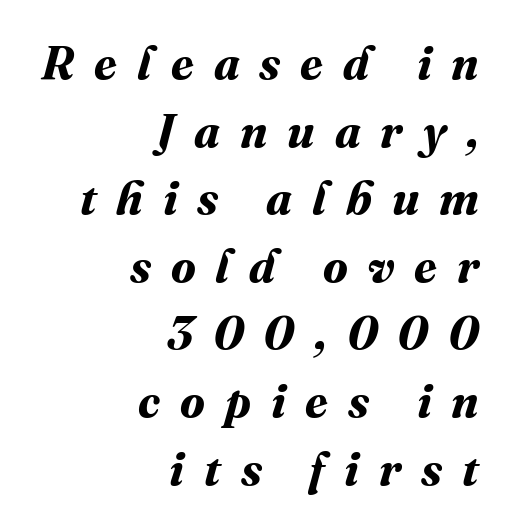
Q: Is the text bold? A: Yes.
Q: Is the text underlined? A: No.
Q: How is the paragraph aligned? A: Right-aligned.
Q: Is the spacing between letters normal or unusually wide? A: Unusually wide.
Q: Is the spacing between lines tight, normal or loose? A: Normal.
Q: Width (condensed, normal, or wide)? A: Normal.
Q: Stroke contrast? A: Medium.
Q: x-height? A: Medium.
Q: Monospaced? A: No.
